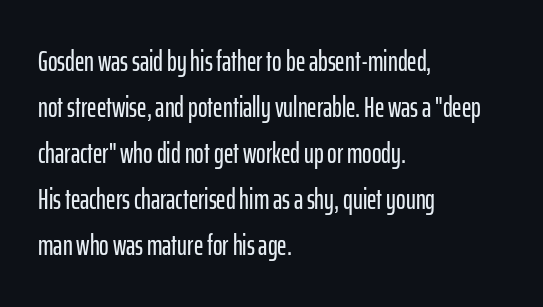
{"serif": "no", "italic": "no", "width": "condensed", "stroke_contrast": "low", "x_height": "medium", "monospaced": "no", "underline": "no", "align": "left", "line_spacing": "normal", "line_spacing_ratio": 1.59, "letter_spacing": "normal", "letter_spacing_em": 0.0, "glyph_px": 29}
